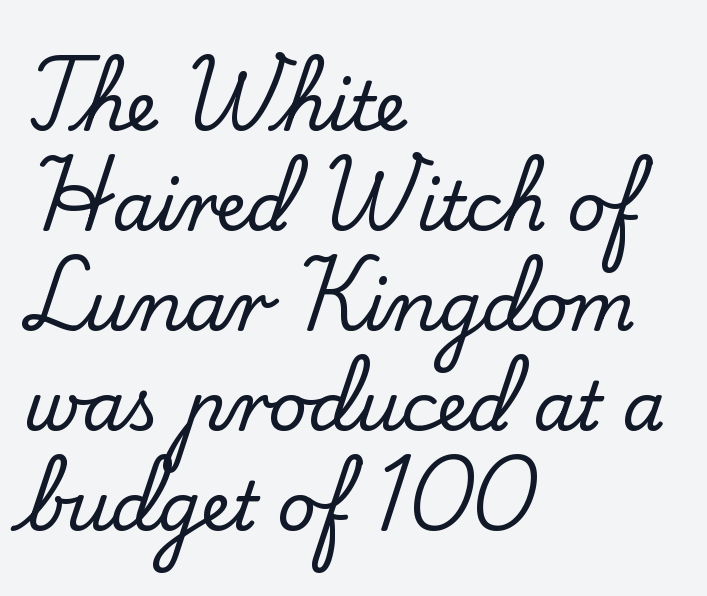
Q: Is the text italic (slanted)? A: Yes.
Q: Is the typeface a serif or a sans-serif typeface? A: Serif.
Q: Is the text underlined? A: No.
Q: How is the paragraph aligned? A: Left-aligned.
Q: Is the spacing between letters normal or unusually wide? A: Normal.
Q: Is the spacing between lines tight, normal or loose? A: Normal.
Q: Width (condensed, normal, or wide)? A: Normal.
Q: Stroke contrast? A: Low.
Q: x-height? A: Small.
Q: Monospaced? A: No.
